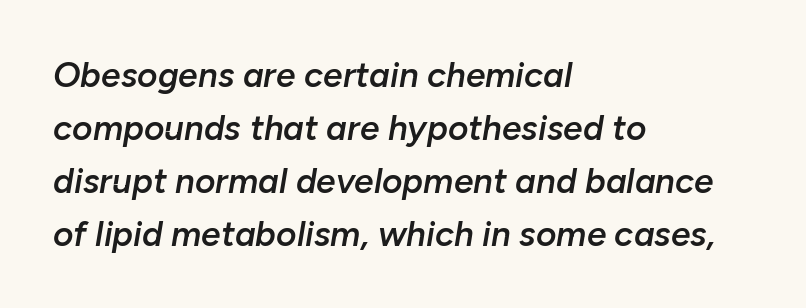
{"italic": "yes", "lean": "right", "slant_degrees": 10, "bold": "semi", "weight": "semibold", "width": "normal", "stroke_contrast": "low", "x_height": "medium", "monospaced": "no", "underline": "no", "align": "left", "line_spacing": "normal", "line_spacing_ratio": 1.51, "letter_spacing": "normal", "letter_spacing_em": 0.0, "glyph_px": 35}
